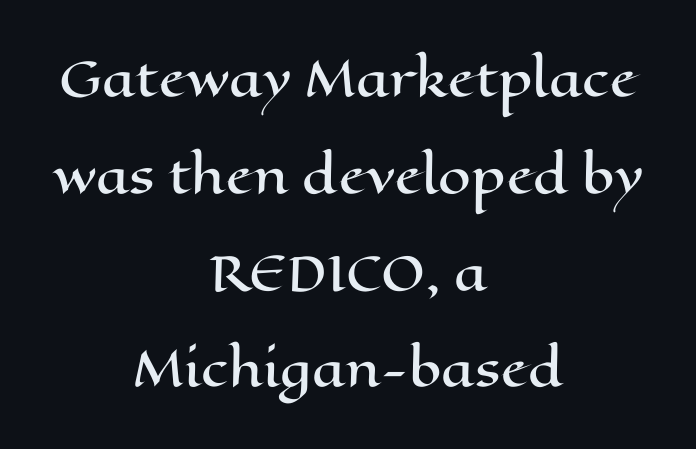
The string is rendered with underlining switched off. Note the varied advance widths — an 'i' is clearly narrower than an 'm'. Every character sits straight up, as roman type does. The face used here is rendered with its standard letterfit. A student would call this center alignment; a typographer would say set centered.
